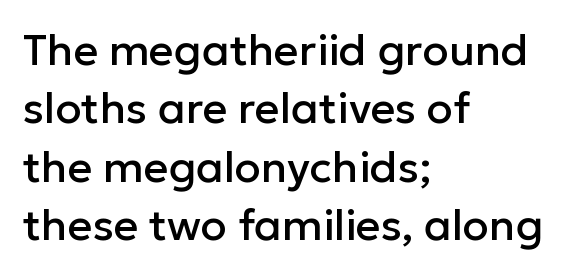
{"serif": "no", "italic": "no", "width": "normal", "stroke_contrast": "low", "x_height": "medium", "monospaced": "no", "underline": "no", "align": "left", "line_spacing": "normal", "line_spacing_ratio": 1.36, "letter_spacing": "normal", "letter_spacing_em": 0.0, "glyph_px": 43}
